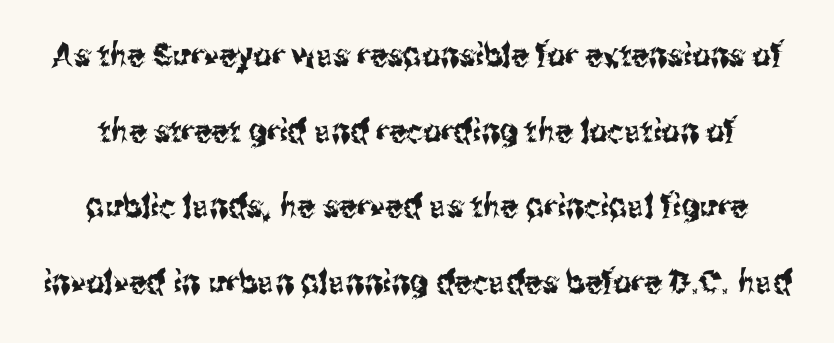
Character widths vary here, with narrow letters taking less room than wide ones. Unlike italic type, these characters show no tilt at all. Grotesque or geometric, the face here clearly has no serifs. The line-height multiplier appears high, well above default. Underlining? Definitely not there. The face used here is rendered with its standard letterfit.
